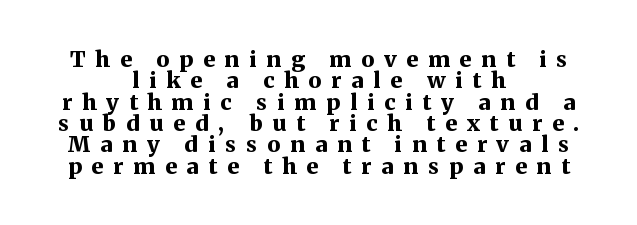
{"italic": "no", "bold": "yes", "underline": "no", "align": "center", "line_spacing": "tight", "line_spacing_ratio": 0.97, "letter_spacing": "wide", "letter_spacing_em": 0.45, "glyph_px": 22}
